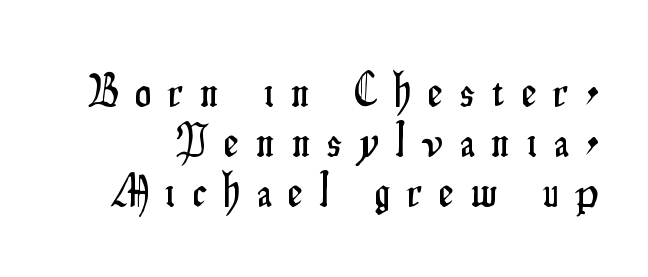
The image shows 46 px condensed sans-serif type, upright; set tight line spacing (1.09x), unusually wide letter spacing (+0.38 em), not underlined; low stroke contrast and a small x-height.
